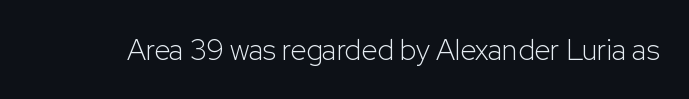
Type without underlining. Are there feet on the stems? There aren't — it's a sans. Spacing verdict: proportional, widths tailored to each character. The letterforms sit shoulder to shoulder at normal distance. The specimen reads as upright at a glance. The strokes carry an ordinary text weight at most.
